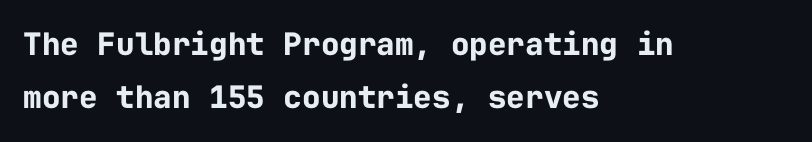
{"serif": "no", "italic": "no", "bold": "yes", "weight": "bold", "width": "normal", "stroke_contrast": "low", "x_height": "medium", "monospaced": "yes", "underline": "no", "align": "left", "line_spacing_ratio": 1.72, "letter_spacing": "normal", "letter_spacing_em": 0.0, "glyph_px": 31}
